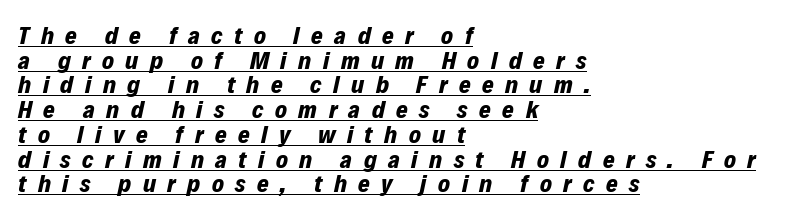
Each line of the rendering has a horizontal stroke beneath the glyphs. Tracking here is generous; glyphs stand well apart from one another. In terms of posture, this sample is oblique. Each line starts at the same left margin while the right side varies. Compared with an ordinary text face, these strokes are far heavier — a full bold.
